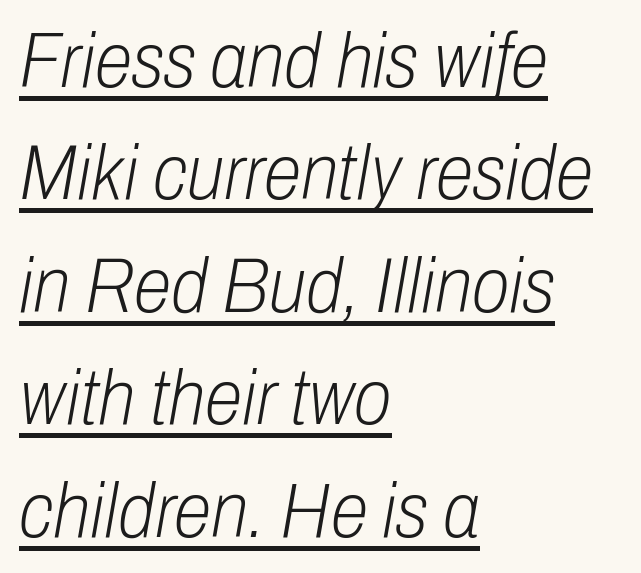
{"italic": "yes", "lean": "right", "slant_degrees": 10, "bold": "no", "weight": "light", "width": "condensed", "stroke_contrast": "low", "x_height": "medium", "monospaced": "no", "underline": "yes", "align": "left", "line_spacing": "normal", "line_spacing_ratio": 1.46, "letter_spacing": "normal", "letter_spacing_em": 0.0, "glyph_px": 77}
